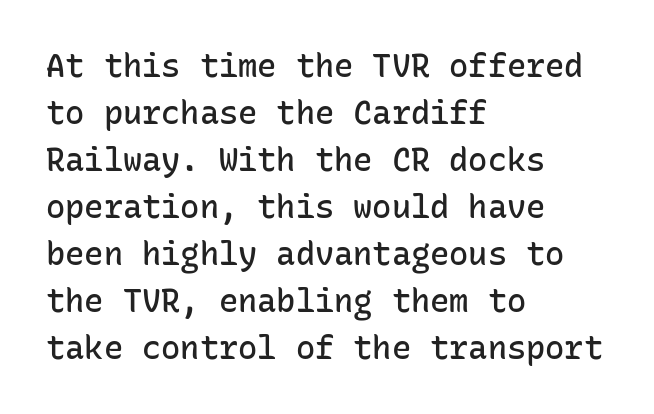
{"serif": "no", "italic": "no", "bold": "semi", "weight": "semibold", "width": "normal", "stroke_contrast": "low", "x_height": "medium", "monospaced": "yes", "underline": "no", "align": "left", "line_spacing": "normal", "line_spacing_ratio": 1.47, "letter_spacing": "normal", "letter_spacing_em": 0.0, "glyph_px": 32}
